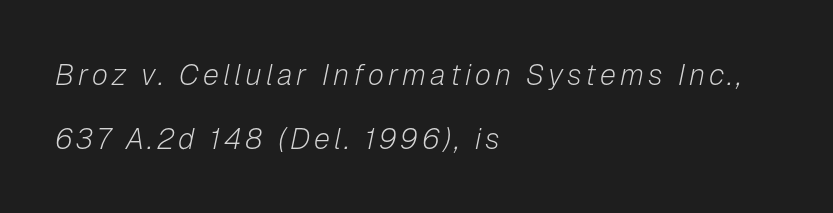
The image shows 29 px light type, italic (leaning right); set left-aligned, loose line spacing (2.19x), not underlined; low stroke contrast and a medium x-height.
